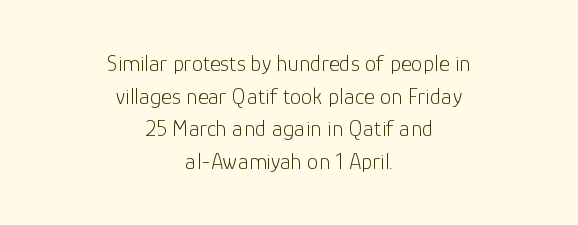
{"italic": "no", "bold": "no", "underline": "no", "align": "center", "line_spacing": "normal", "line_spacing_ratio": 1.42, "letter_spacing": "normal", "letter_spacing_em": 0.0, "glyph_px": 23}
